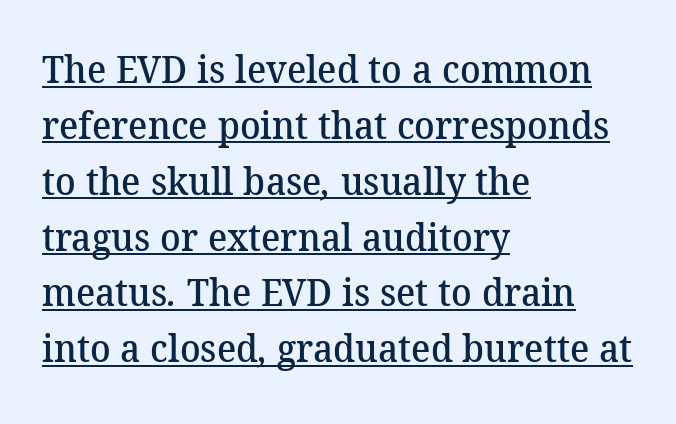
The rendering shows small feet on the letterforms — a serif design. No extra tracking has been applied to these lines. The lines are quadded left. The sample has been set in demibold, a notch under bold.
